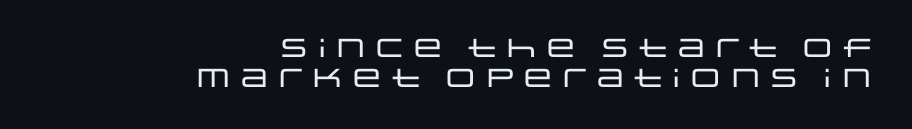
Q: Is the text italic (slanted)? A: No, it is upright.
Q: Is the text underlined? A: No.
Q: How is the paragraph aligned? A: Right-aligned.
Q: Is the spacing between letters normal or unusually wide? A: Normal.
Q: Is the spacing between lines tight, normal or loose? A: Tight.
